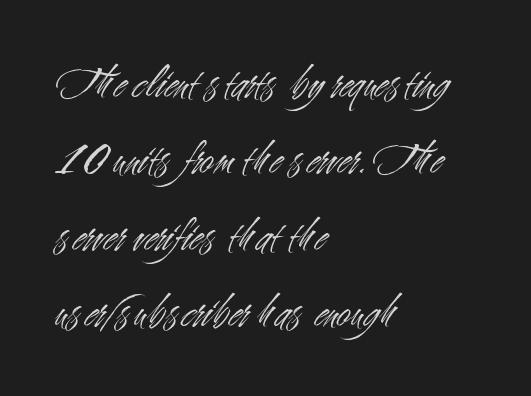
Q: Is the text bold? A: No.
Q: Is the text italic (slanted)? A: Yes.
Q: Is the typeface a serif or a sans-serif typeface? A: Sans-serif.
Q: Is the text underlined? A: No.
Q: How is the paragraph aligned? A: Left-aligned.
Q: Is the spacing between letters normal or unusually wide? A: Normal.
Q: Is the spacing between lines tight, normal or loose? A: Normal.
Q: Width (condensed, normal, or wide)? A: Condensed.
Q: Stroke contrast? A: Medium.
Q: x-height? A: Small.
Q: Monospaced? A: No.
